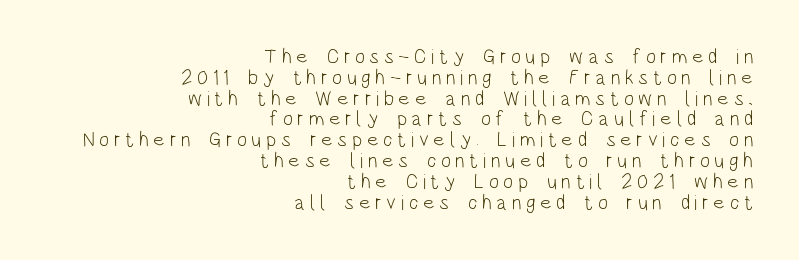
Plain, unruled lines of type. This sample uses expanded letter spacing, leaving extra air between glyphs. The characters are drawn with everyday or finer stroke widths. The specimen reads as upright at a glance. Tightly led — the rows are bunched. Where is the straight margin? On the right.
